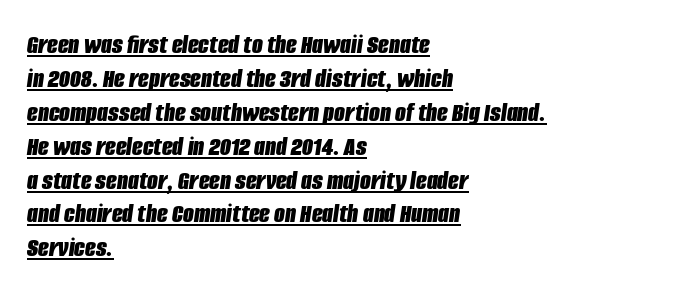
{"italic": "yes", "lean": "right", "slant_degrees": 8, "bold": "yes", "weight": "bold", "width": "condensed", "stroke_contrast": "low", "x_height": "large", "monospaced": "no", "underline": "yes", "align": "left", "line_spacing_ratio": 1.21, "letter_spacing": "normal", "letter_spacing_em": 0.0, "glyph_px": 28}
